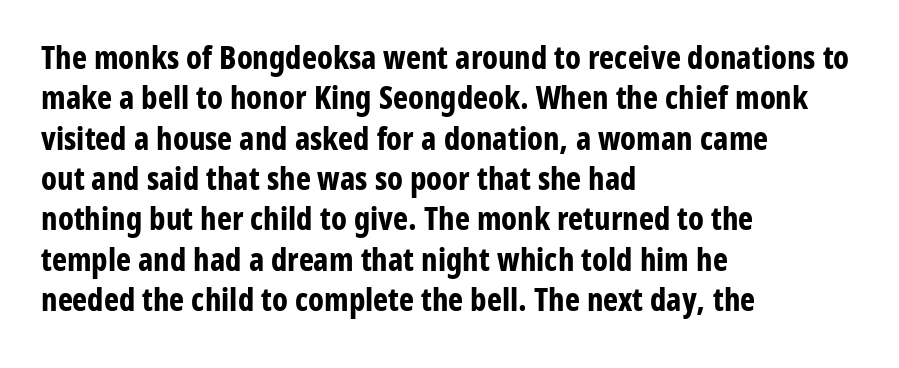
The rendering keeps characters at their native spacing. These words are printed bold, with thick strokes throughout. What's the leading like? Ordinary, nothing unusual. Beneath every word, the page is bare. Is this a fixed-width face? No — the glyphs have proportional, varying widths. Posture: straight, roman, zero tilt.
